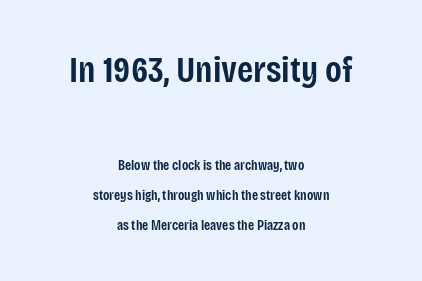
{"serif": "no", "italic": "no", "bold": "semi", "weight": "semibold", "width": "condensed", "stroke_contrast": "low", "x_height": "large", "monospaced": "no", "underline": "no", "align": "center", "line_spacing": "loose", "line_spacing_ratio": 2.14, "letter_spacing": "normal", "letter_spacing_em": 0.0, "larger_block": "first", "size_ratio": 2.64, "glyph_px": 37}
